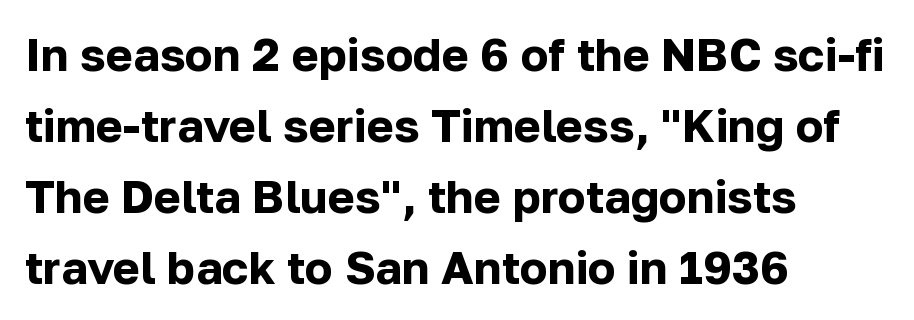
{"serif": "no", "italic": "no", "bold": "yes", "weight": "bold", "width": "normal", "stroke_contrast": "low", "x_height": "medium", "monospaced": "no", "underline": "no", "align": "left", "line_spacing": "normal", "line_spacing_ratio": 1.54, "letter_spacing": "normal", "letter_spacing_em": 0.0, "glyph_px": 46}
